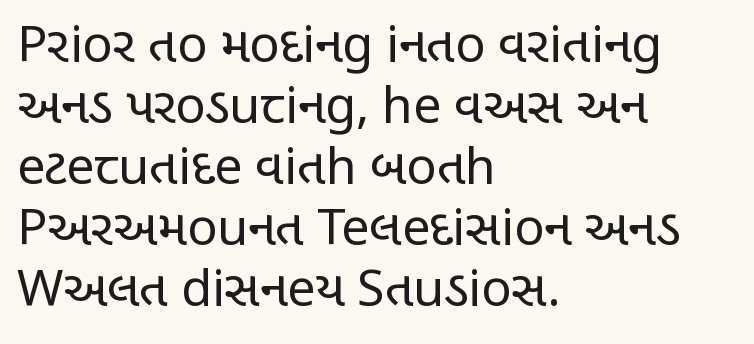
Descenders are the only things crossing below the line. Here the designer chose a conventional face with non-uniform glyph widths. If you drew a line through each stem, it would be perfectly vertical. Visually the block forms a straight wall on the left and a jagged coastline on the right.
